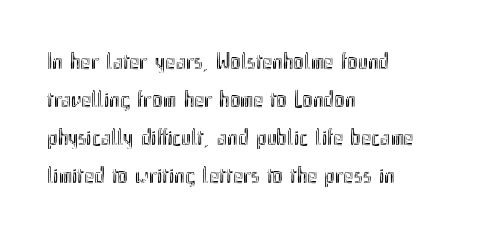
The image shows 24 px text type, upright; set left-aligned, normal line spacing (1.59x), normal letter spacing, not underlined.
